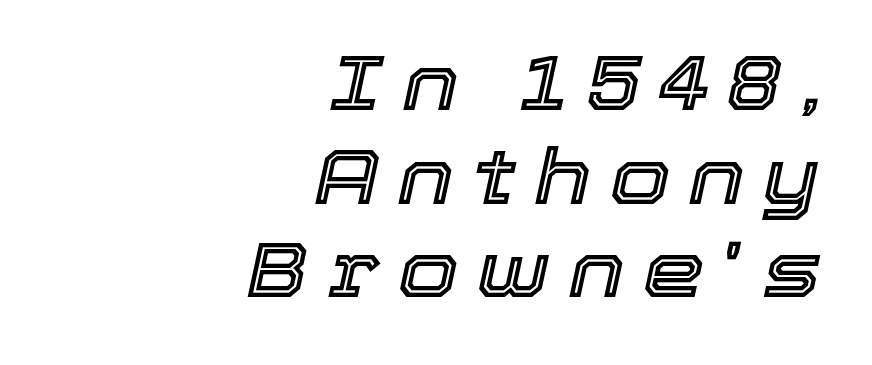
{"italic": "yes", "lean": "right", "slant_degrees": 12, "width": "normal", "x_height": "medium", "monospaced": "no", "underline": "no", "align": "right", "line_spacing_ratio": 1.2, "letter_spacing": "wide", "letter_spacing_em": 0.24, "glyph_px": 78}
